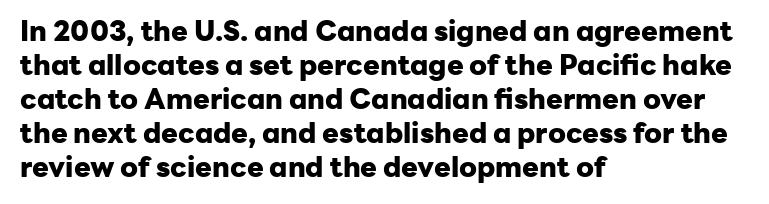
{"serif": "no", "italic": "no", "bold": "yes", "weight": "heavy", "width": "normal", "stroke_contrast": "low", "x_height": "medium", "monospaced": "no", "underline": "no", "align": "left", "line_spacing_ratio": 1.21, "letter_spacing": "normal", "letter_spacing_em": 0.0, "glyph_px": 28}
